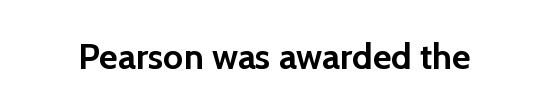
The image shows 36 px semibold sans-serif type, upright; set normal letter spacing, not underlined; a medium x-height.
